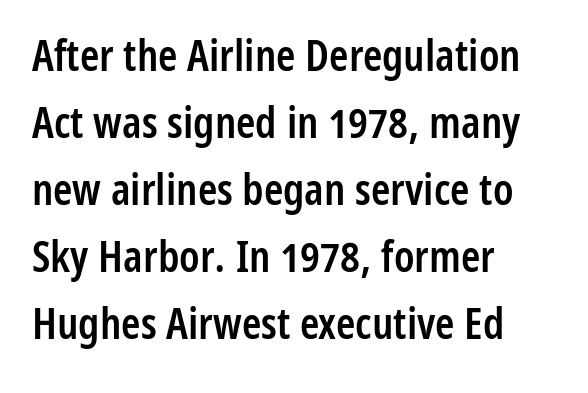
{"serif": "no", "italic": "no", "bold": "semi", "weight": "semibold", "width": "condensed", "stroke_contrast": "low", "x_height": "medium", "monospaced": "no", "underline": "no", "align": "left", "line_spacing": "normal", "line_spacing_ratio": 1.52, "letter_spacing": "normal", "letter_spacing_em": 0.0, "glyph_px": 44}
